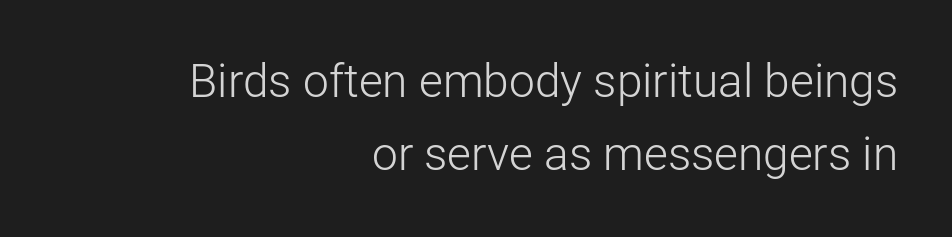
Q: Is the text bold? A: No.
Q: Is the text italic (slanted)? A: No, it is upright.
Q: Is the typeface a serif or a sans-serif typeface? A: Sans-serif.
Q: Is the text underlined? A: No.
Q: How is the paragraph aligned? A: Right-aligned.
Q: Is the spacing between letters normal or unusually wide? A: Normal.
Q: Is the spacing between lines tight, normal or loose? A: Normal.
Q: Width (condensed, normal, or wide)? A: Normal.
Q: Stroke contrast? A: Low.
Q: x-height? A: Medium.
Q: Monospaced? A: No.
